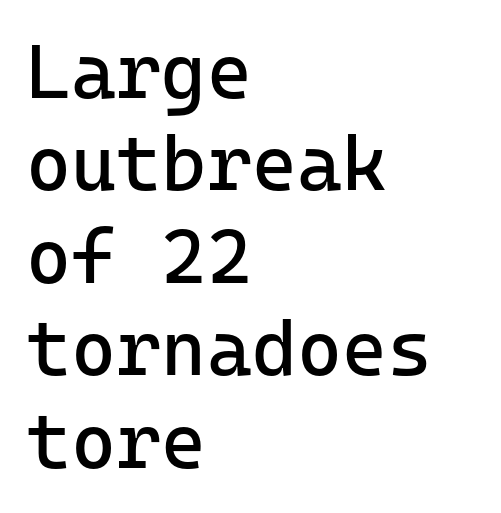
When letters stand straight like this, we call the style roman or upright. What stands out about the letter spacing? Nothing — it is the standard amount. Compared with a typical body face, this is equally light or lighter still. Leftover space on each line is placed entirely after the last word.
